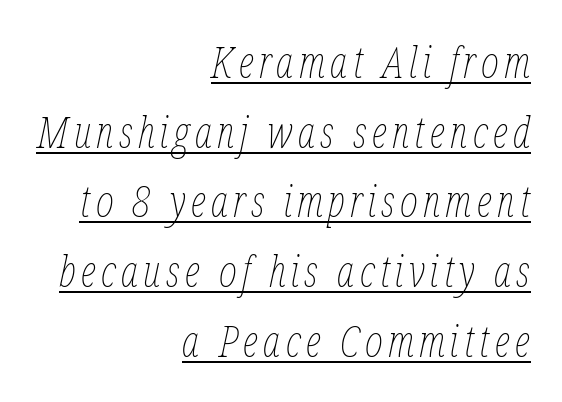
Q: Is the text bold? A: No.
Q: Is the text italic (slanted)? A: Yes, it leans right by about 12 degrees.
Q: Is the text underlined? A: Yes.
Q: How is the paragraph aligned? A: Right-aligned.
Q: Is the spacing between lines tight, normal or loose? A: Normal.
Q: Width (condensed, normal, or wide)? A: Condensed.
Q: Stroke contrast? A: Low.
Q: x-height? A: Medium.
Q: Monospaced? A: No.
